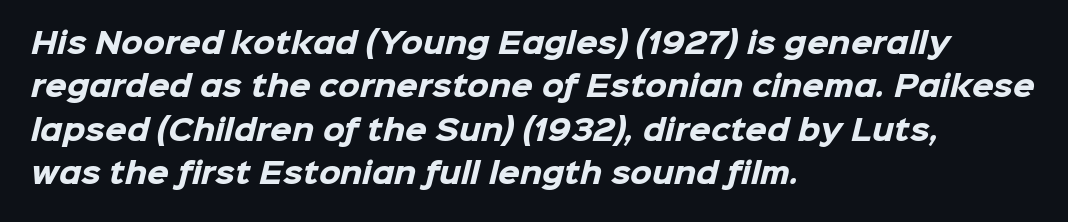
Q: Is the text bold? A: Yes.
Q: Is the typeface a serif or a sans-serif typeface? A: Sans-serif.
Q: Is the text underlined? A: No.
Q: How is the paragraph aligned? A: Left-aligned.
Q: Is the spacing between letters normal or unusually wide? A: Normal.
Q: Is the spacing between lines tight, normal or loose? A: Normal.
Q: Width (condensed, normal, or wide)? A: Normal.
Q: Stroke contrast? A: Low.
Q: x-height? A: Medium.
Q: Monospaced? A: No.
